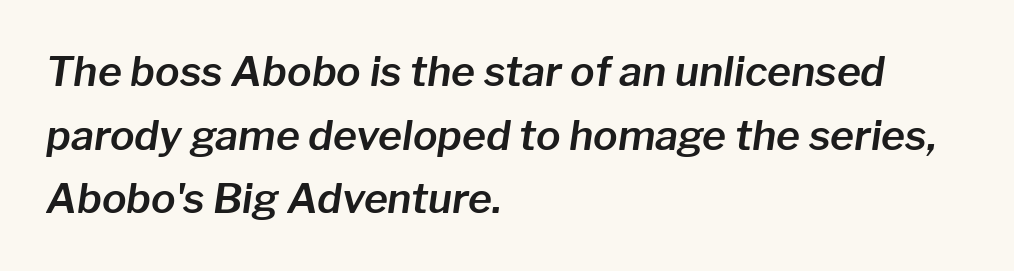
{"italic": "yes", "lean": "right", "slant_degrees": 8, "width": "normal", "stroke_contrast": "low", "x_height": "medium", "monospaced": "no", "underline": "no", "align": "left", "line_spacing": "normal", "line_spacing_ratio": 1.55, "letter_spacing": "normal", "letter_spacing_em": 0.0, "glyph_px": 41}
